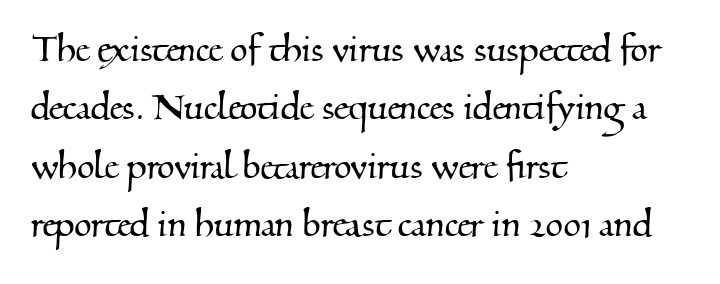
Honestly, there is no underline to notice here at all. Varying glyph widths throughout — classic text-font behaviour. Little horizontal feet cap the strokes, marking this as serif type. Summary of vertical rhythm: regular, with standard interline spacing.
